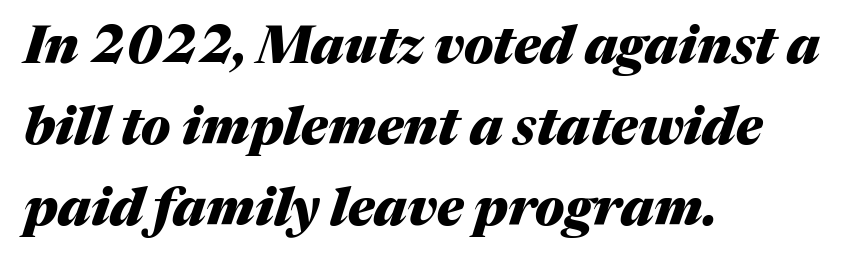
The image shows 52 px heavy type, italic (leaning right); set left-aligned, normal line spacing (1.56x), normal letter spacing, not underlined; medium stroke contrast and a medium x-height.
